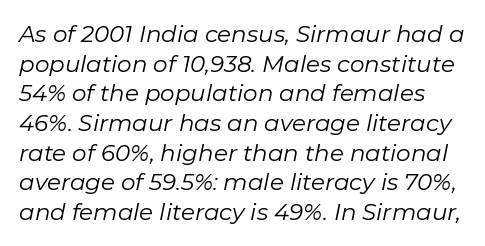
{"italic": "yes", "lean": "right", "slant_degrees": 11, "bold": "no", "underline": "no", "line_spacing": "normal", "line_spacing_ratio": 1.29, "letter_spacing": "normal", "letter_spacing_em": 0.0, "glyph_px": 23}
